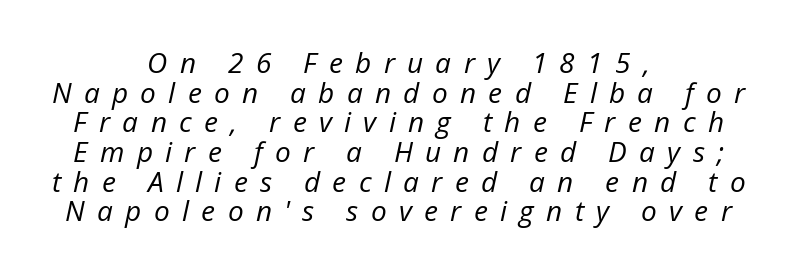
The image shows 28 px regular-weight type, italic (leaning right); set centered, tight line spacing (1.06x), unusually wide letter spacing (+0.44 em), not underlined; low stroke contrast and a medium x-height.
